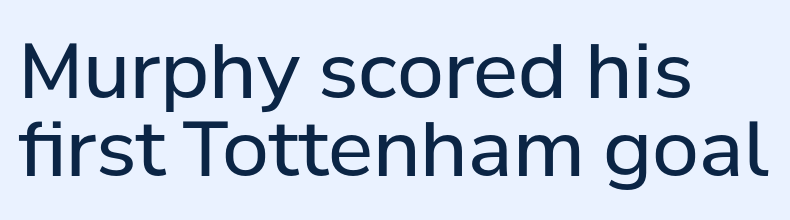
The image shows 76 px regular-weight sans-serif type, upright; set left-aligned, tight line spacing (1.03x), normal letter spacing, not underlined; low stroke contrast and a medium x-height.
